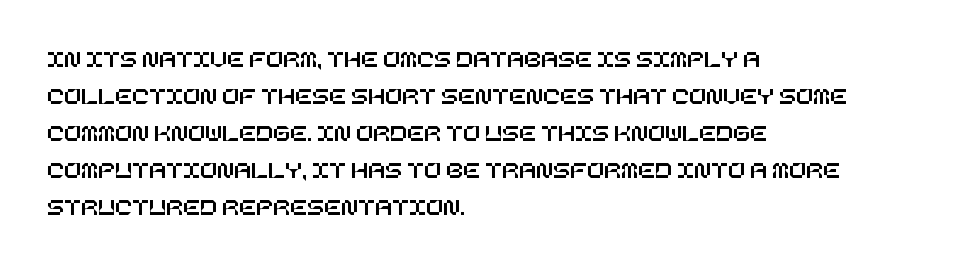
The image shows 25 px text type, upright; set left-aligned, normal line spacing (1.48x), normal letter spacing, not underlined.
